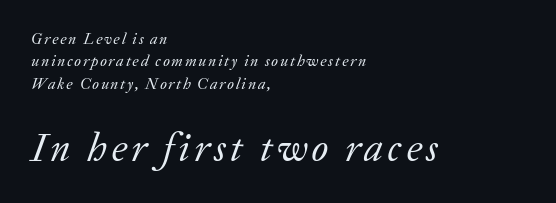
Q: Is the text bold? A: No.
Q: Is the text italic (slanted)? A: Yes, it leans right by about 20 degrees.
Q: Is the typeface a serif or a sans-serif typeface? A: Serif.
Q: Is the text underlined? A: No.
Q: How is the paragraph aligned? A: Left-aligned.
Q: Is the spacing between lines tight, normal or loose? A: Normal.
Q: Which block of text is set in a larger size, the first (top) or the second (bottom)? A: The second (bottom) one.
Q: Width (condensed, normal, or wide)? A: Normal.
Q: Stroke contrast? A: Low.
Q: x-height? A: Medium.
Q: Monospaced? A: No.
